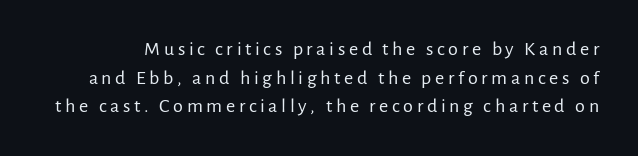
{"italic": "no", "bold": "no", "underline": "no", "line_spacing": "normal", "line_spacing_ratio": 1.43, "glyph_px": 20}
